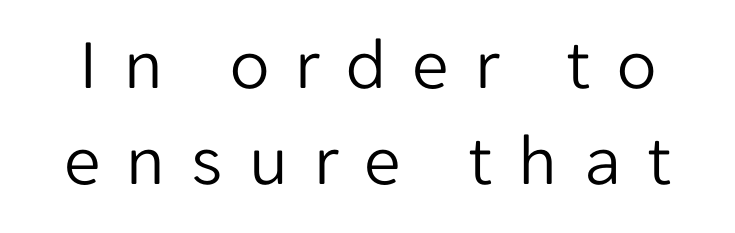
{"serif": "no", "italic": "no", "bold": "no", "weight": "light", "width": "normal", "stroke_contrast": "low", "x_height": "medium", "monospaced": "no", "underline": "no", "line_spacing": "normal", "line_spacing_ratio": 1.31, "letter_spacing": "wide", "letter_spacing_em": 0.36, "glyph_px": 73}
